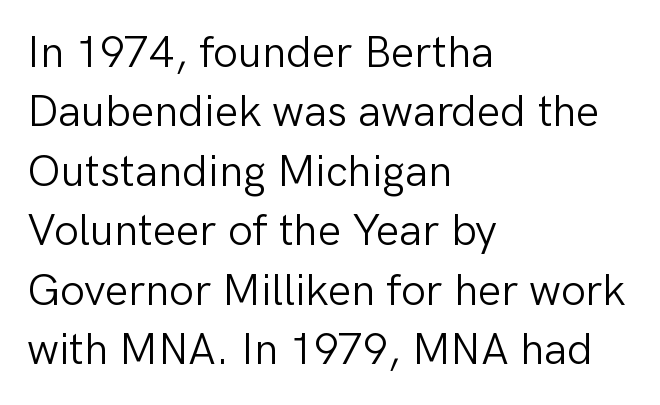
Q: Is the text bold? A: No.
Q: Is the text italic (slanted)? A: No, it is upright.
Q: Is the typeface a serif or a sans-serif typeface? A: Sans-serif.
Q: Is the text underlined? A: No.
Q: How is the paragraph aligned? A: Left-aligned.
Q: Is the spacing between letters normal or unusually wide? A: Normal.
Q: Is the spacing between lines tight, normal or loose? A: Normal.
Q: Width (condensed, normal, or wide)? A: Normal.
Q: Stroke contrast? A: Low.
Q: x-height? A: Medium.
Q: Monospaced? A: No.
